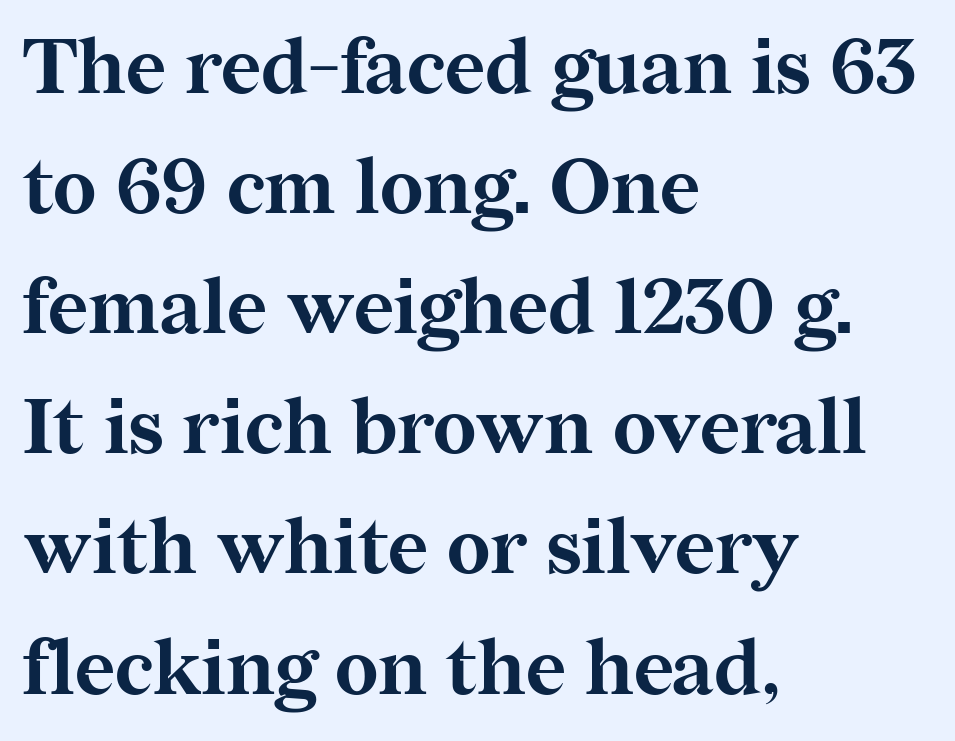
Q: Is the text bold? A: Yes.
Q: Is the text italic (slanted)? A: No, it is upright.
Q: Is the typeface a serif or a sans-serif typeface? A: Serif.
Q: Is the text underlined? A: No.
Q: How is the paragraph aligned? A: Left-aligned.
Q: Is the spacing between letters normal or unusually wide? A: Normal.
Q: Is the spacing between lines tight, normal or loose? A: Normal.
Q: Width (condensed, normal, or wide)? A: Normal.
Q: Stroke contrast? A: Medium.
Q: x-height? A: Medium.
Q: Monospaced? A: No.
